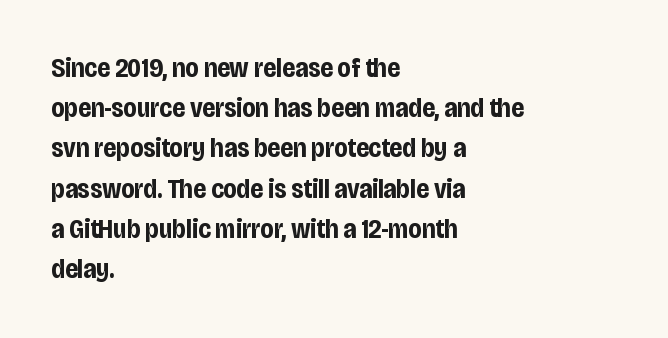
The image shows 27 px bold type, upright; set left-aligned, normal line spacing (1.49x), normal letter spacing, not underlined.
